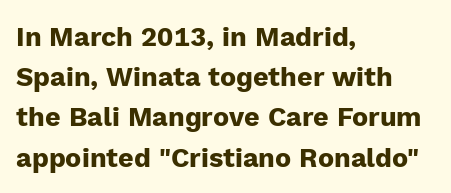
The rag falls on the right side of this text block. The axis of the letterforms is exactly vertical. Descender tails drop into unmarked territory. Inter-character spacing is left at the font's built-in metrics. Heavy, bold letterforms.
